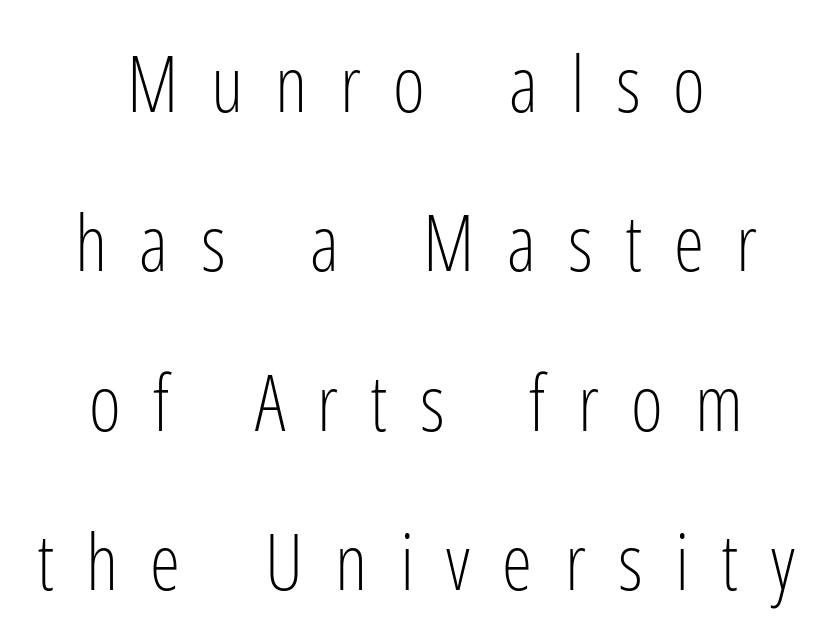
The image shows 77 px light, condensed sans-serif type, upright; set centered, loose line spacing (2.07x), unusually wide letter spacing (+0.42 em), not underlined; low stroke contrast and a medium x-height.
